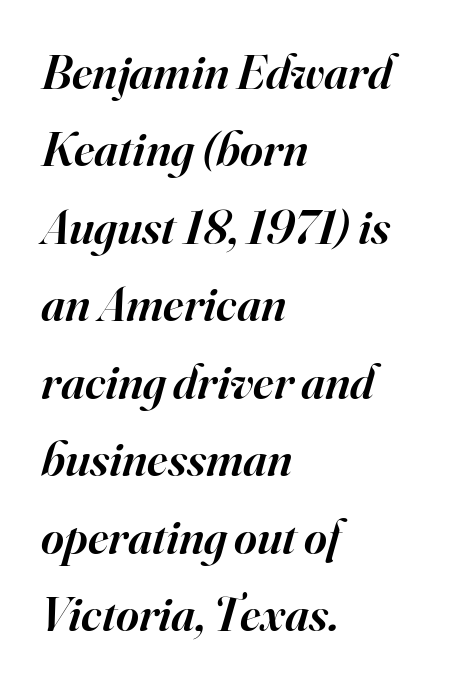
Unmarked baselines from the first word to the last. Think of a printed novel: that variable character pitch is what you see here. Letterform terminals end in serifs throughout the passage. The line texture is even and compact thanks to regular tracking. The typesetter chose a ragged-right arrangement here.
